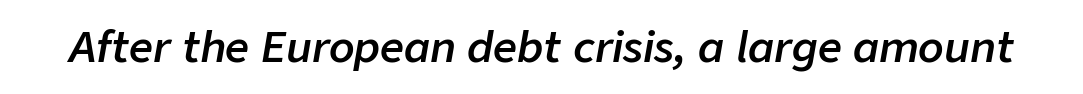
{"italic": "yes", "lean": "right", "slant_degrees": 9, "bold": "semi", "weight": "semibold", "width": "normal", "stroke_contrast": "low", "x_height": "medium", "monospaced": "no", "underline": "no", "letter_spacing": "normal", "letter_spacing_em": 0.0, "glyph_px": 42}
